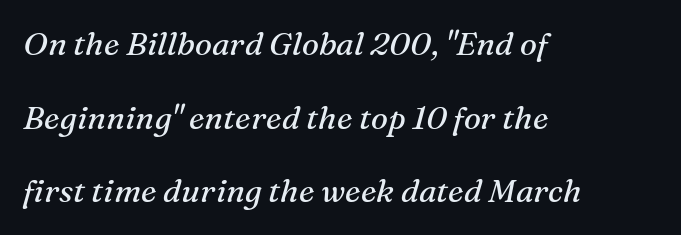
Character widths vary here, with narrow letters taking less room than wide ones. You could fit nearly another row in the gap between these rows. The gap between lines stays unmarked. Compared with a typical body face, this is equally light or lighter still.
